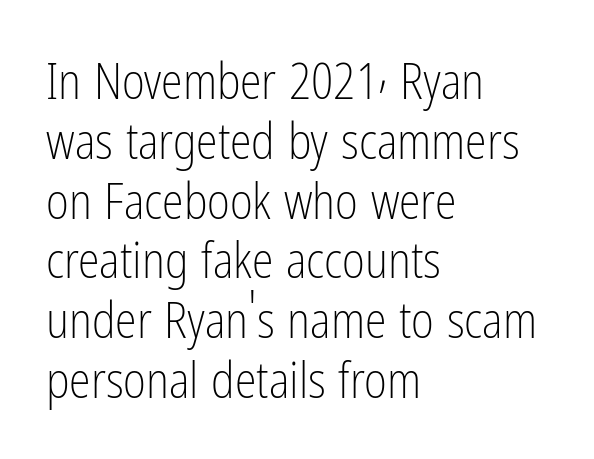
The image shows 49 px light, condensed sans-serif type, upright; set left-aligned, line spacing 1.22x, normal letter spacing, not underlined; low stroke contrast and a medium x-height.
